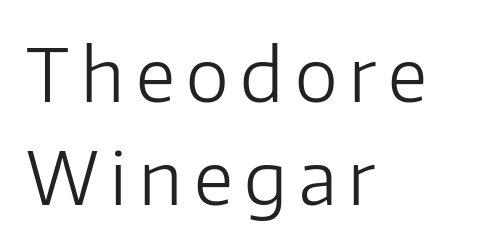
The image shows 73 px light sans-serif type, upright; set left-aligned, normal line spacing (1.41x), not underlined; low stroke contrast and a medium x-height.
